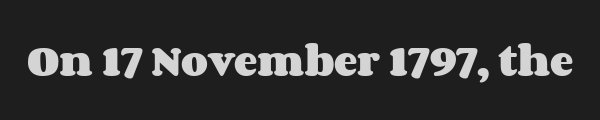
There is no visible air inserted between adjacent glyphs. Weight: bold. The face used here is proportionally spaced, like ordinary book or web type. This is roman type, the default non-slanted kind. The foot of each line stays bare and open.
